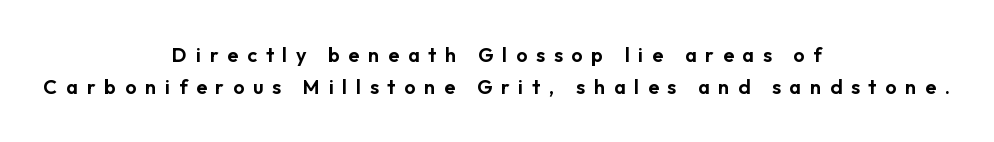
Leftover space on each line is divided equally before and after the words. Honestly, the letter spacing is so wide it's the main thing you notice. Underlining? Definitely not there. Ordinary non-slanted type is in use. Regular leading.
